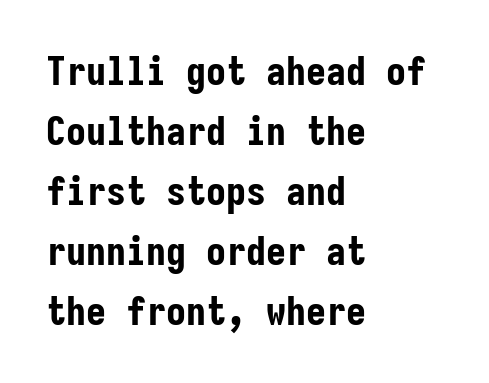
The image shows 40 px bold, condensed sans-serif type, upright, monospaced; set left-aligned, normal line spacing (1.5x), normal letter spacing, not underlined; low stroke contrast and a medium x-height.
